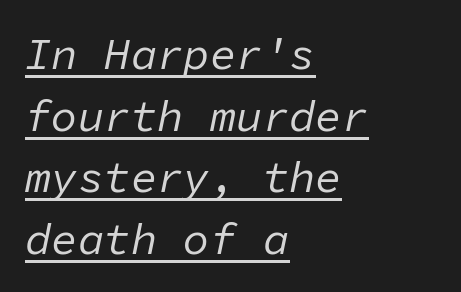
{"italic": "yes", "lean": "right", "slant_degrees": 11, "bold": "no", "weight": "regular", "width": "normal", "stroke_contrast": "low", "x_height": "medium", "monospaced": "yes", "underline": "yes", "align": "left", "line_spacing": "normal", "line_spacing_ratio": 1.4, "letter_spacing": "normal", "letter_spacing_em": 0.0, "glyph_px": 44}
